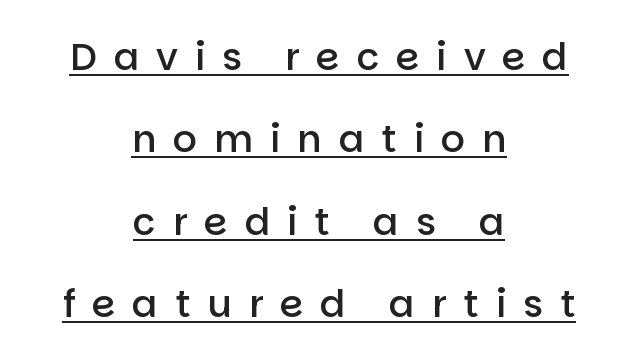
Vertical strokes here are truly vertical. Students, observe the line beneath the letters — that is underlining. The strokes are fattened partway — semibold, not bold. This sample has the flowing, uneven cadence of proportional lettering. Look at the tracking — it's clearly loosened, letters drifting apart. Successive baselines arrive slowly, with a big drop between each.
